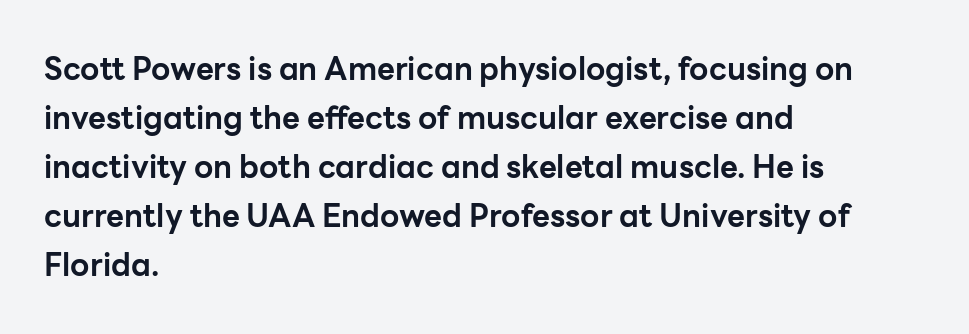
Grotesque or geometric, the face here clearly has no serifs. Horizontal alignment here is leftward, the default for most running prose. Is the letter spacing exaggerated? No — it looks like the ordinary default. Normally led — the rows are evenly, conventionally spaced. Stroke thickness is high; the sample reads as a true bold. Think of a printed novel: that variable character pitch is what you see here.
